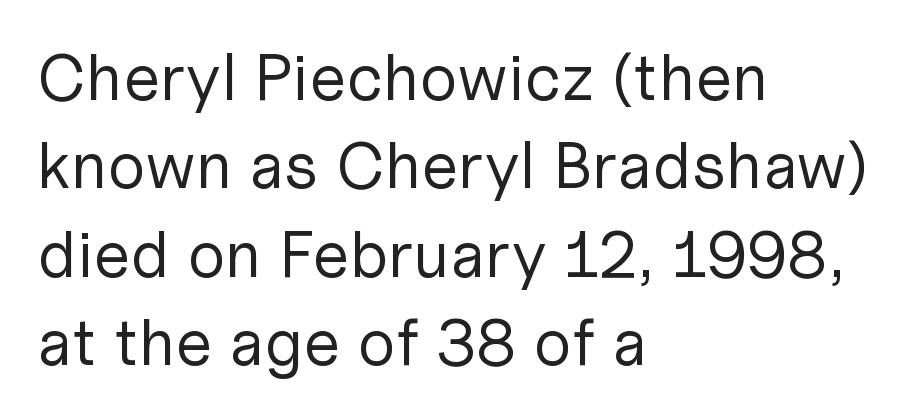
The paragraph shown leans on its left margin. Anything drawn beneath the words? Only blank space. Do the letters lean? They stand straight. Bold? No — there's no thickening of the strokes. Leading: standard.
